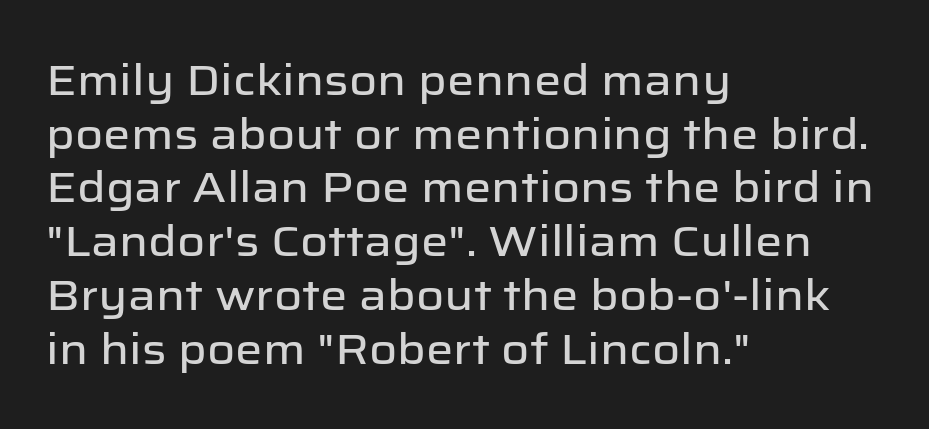
The image shows 43 px sans-serif type, upright; set left-aligned, normal line spacing (1.25x), normal letter spacing, not underlined; low stroke contrast and a medium x-height.
